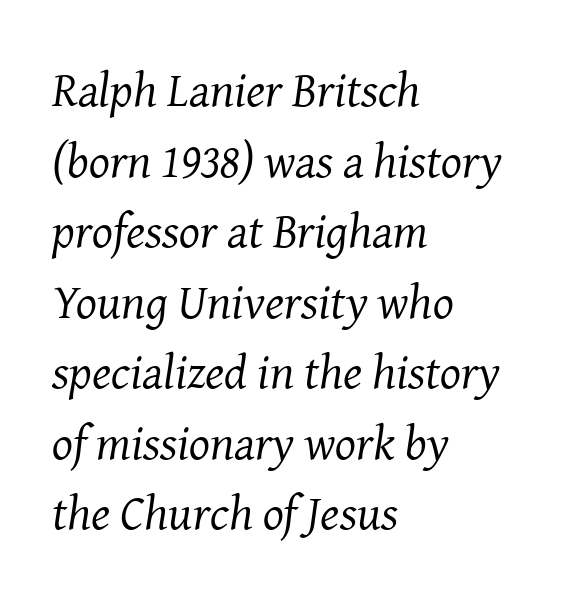
Q: Is the text bold? A: No.
Q: Is the text italic (slanted)? A: Yes, it leans right by about 8 degrees.
Q: Is the typeface a serif or a sans-serif typeface? A: Serif.
Q: Is the text underlined? A: No.
Q: How is the paragraph aligned? A: Left-aligned.
Q: Is the spacing between letters normal or unusually wide? A: Normal.
Q: Is the spacing between lines tight, normal or loose? A: Normal.
Q: Width (condensed, normal, or wide)? A: Normal.
Q: Stroke contrast? A: Medium.
Q: x-height? A: Medium.
Q: Monospaced? A: No.
